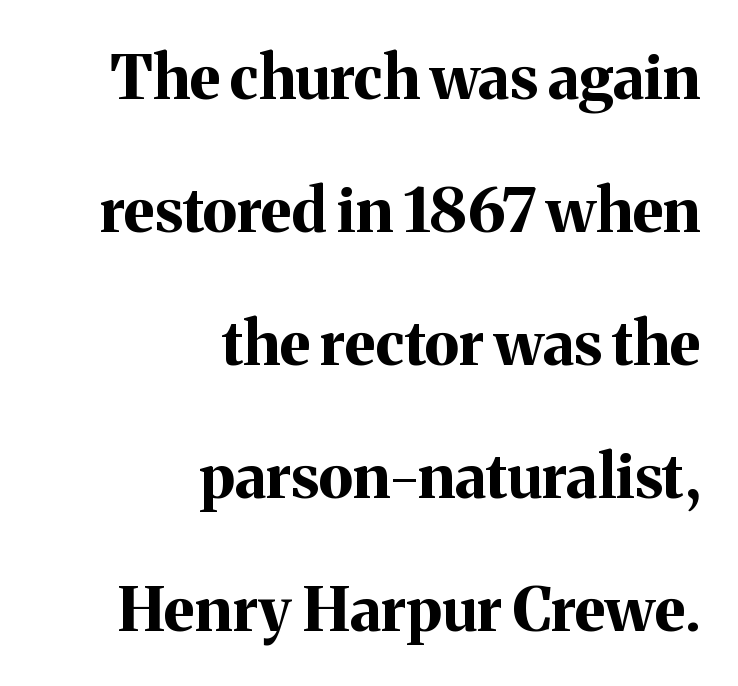
{"serif": "yes", "italic": "no", "bold": "yes", "weight": "bold", "width": "normal", "stroke_contrast": "medium", "x_height": "medium", "monospaced": "no", "underline": "no", "align": "right", "line_spacing": "loose", "line_spacing_ratio": 2.18, "letter_spacing": "normal", "letter_spacing_em": 0.0, "glyph_px": 61}
